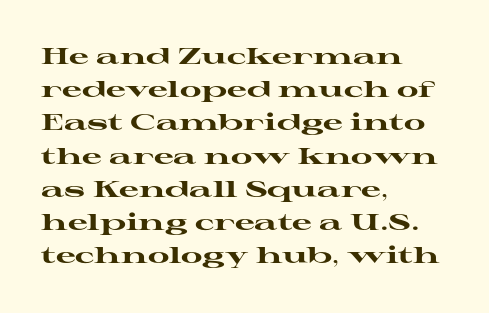
Leading matches the norm, producing a regular column. The area under the type is left untouched. Does extra space separate the letters? No, they use regular spacing. These lines were composed using upright roman letters.
